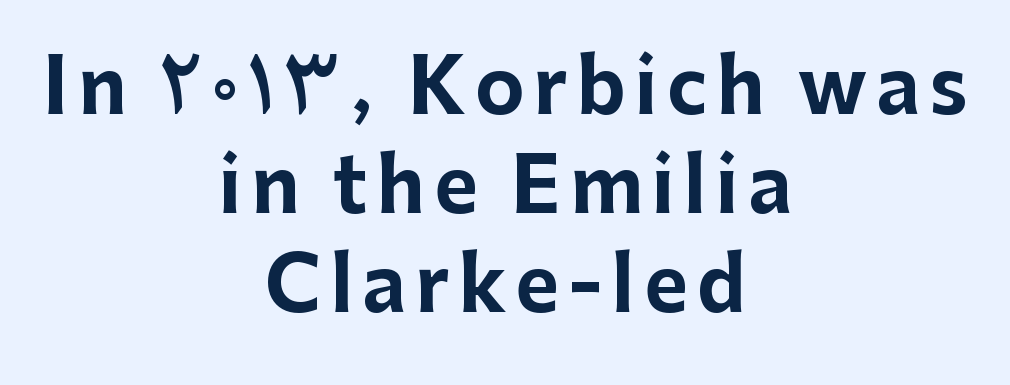
The image shows 75 px bold sans-serif type, upright; set centered, normal line spacing (1.32x), not underlined; low stroke contrast and a medium x-height.
